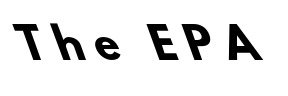
Is this a sans? Yes — the strokes have no serifs. Character widths vary here, with narrow letters taking less room than wide ones. Typesetter's note: full bold, strokes at maximum text heaviness. A clean baseline with only descenders dipping below it. Loose tracking; the words dissolve into strings of separated letters.
